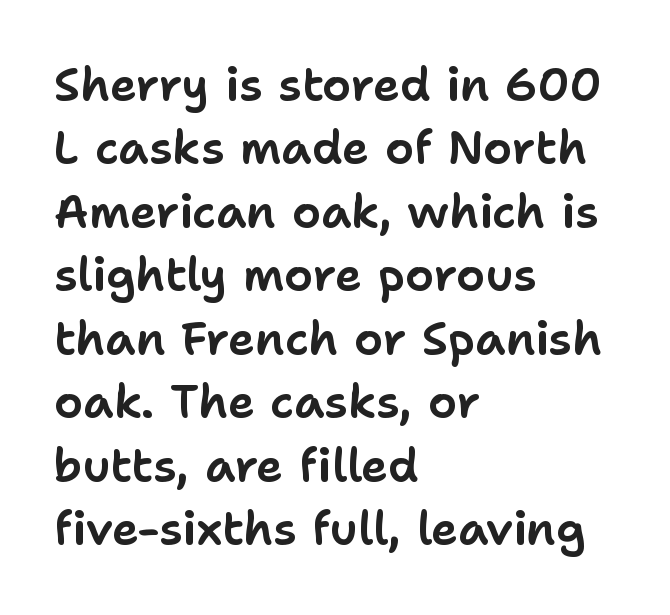
The image shows 46 px sans-serif type, upright; set left-aligned, normal line spacing (1.38x), normal letter spacing, not underlined; low stroke contrast and a medium x-height.
